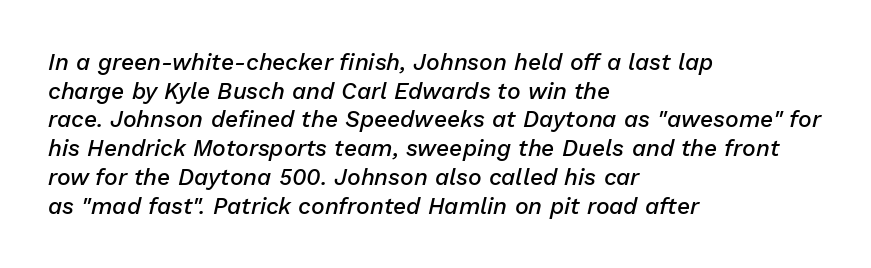
{"italic": "yes", "lean": "right", "slant_degrees": 13, "bold": "semi", "underline": "no", "align": "left", "line_spacing": "normal", "line_spacing_ratio": 1.25, "letter_spacing": "normal", "letter_spacing_em": 0.0, "glyph_px": 23}
